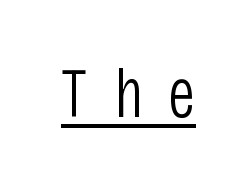
Honestly, the letter spacing is so wide it's the main thing you notice. Letterform terminals end flat and unadorned throughout the passage. The strokes carry an ordinary text weight at most. In terms of posture, this sample is upright. What decoration does the sample have? An underline. Is this a fixed-width face? No — the glyphs have proportional, varying widths.
